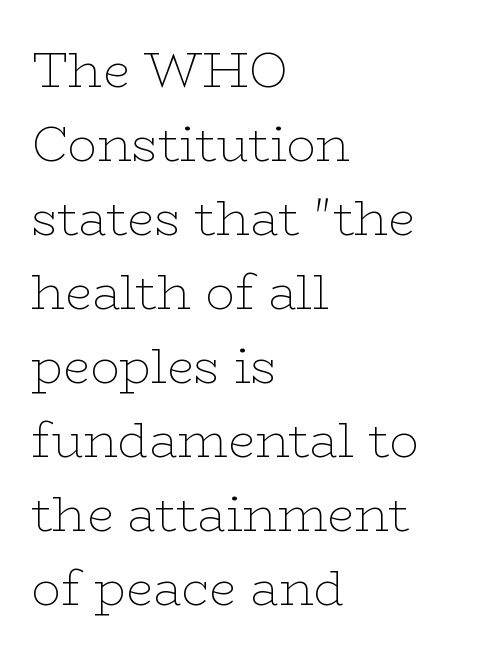
{"serif": "yes", "italic": "no", "bold": "no", "weight": "thin", "width": "wide", "stroke_contrast": "low", "x_height": "medium", "monospaced": "no", "underline": "no", "align": "left", "line_spacing": "normal", "line_spacing_ratio": 1.51, "letter_spacing": "normal", "letter_spacing_em": 0.0, "glyph_px": 49}
